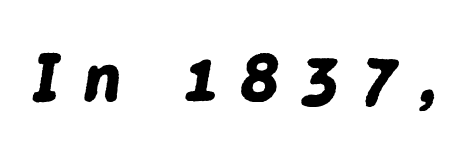
{"italic": "yes", "lean": "right", "slant_degrees": 9, "bold": "yes", "weight": "bold", "width": "normal", "stroke_contrast": "low", "x_height": "medium", "monospaced": "no", "underline": "no", "letter_spacing": "wide", "letter_spacing_em": 0.35, "glyph_px": 69}
